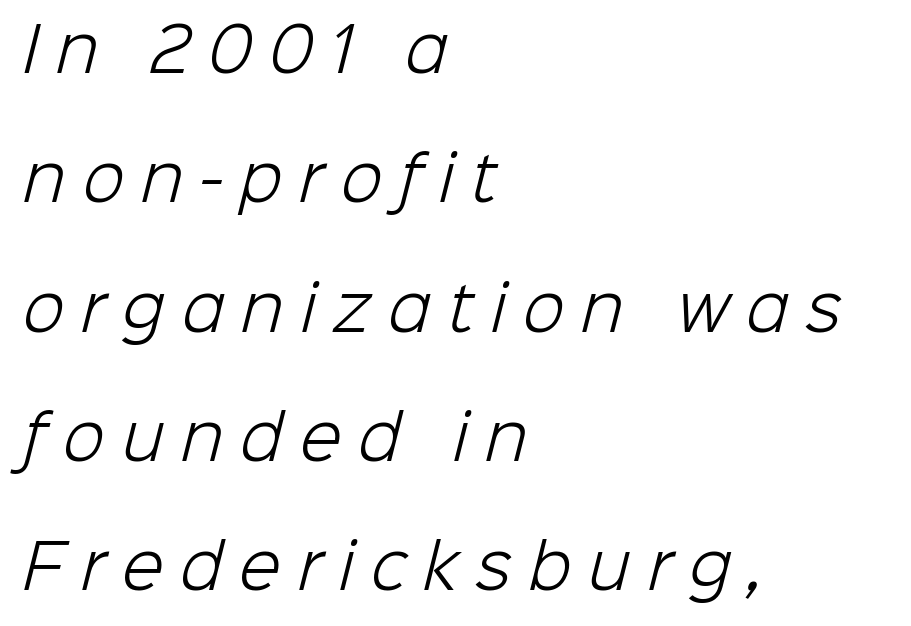
{"serif": "no", "bold": "no", "weight": "light", "width": "normal", "stroke_contrast": "low", "x_height": "medium", "monospaced": "no", "underline": "no", "align": "left", "line_spacing": "loose", "line_spacing_ratio": 2.12, "letter_spacing": "wide", "letter_spacing_em": 0.28, "glyph_px": 61}
